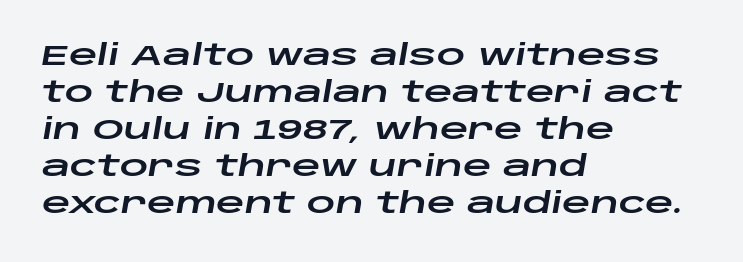
The image shows 28 px wide type, italic (leaning right); set left-aligned, normal line spacing (1.32x), normal letter spacing, not underlined; low stroke contrast and a large x-height.
